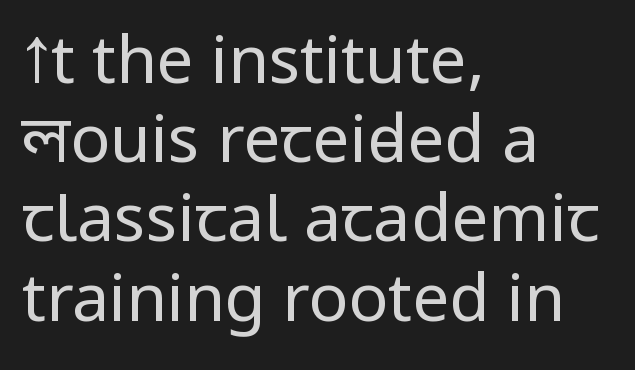
Q: Is the text bold? A: No.
Q: Is the text italic (slanted)? A: No, it is upright.
Q: Is the typeface a serif or a sans-serif typeface? A: Sans-serif.
Q: Is the text underlined? A: No.
Q: How is the paragraph aligned? A: Left-aligned.
Q: Is the spacing between letters normal or unusually wide? A: Normal.
Q: Width (condensed, normal, or wide)? A: Condensed.
Q: Stroke contrast? A: Low.
